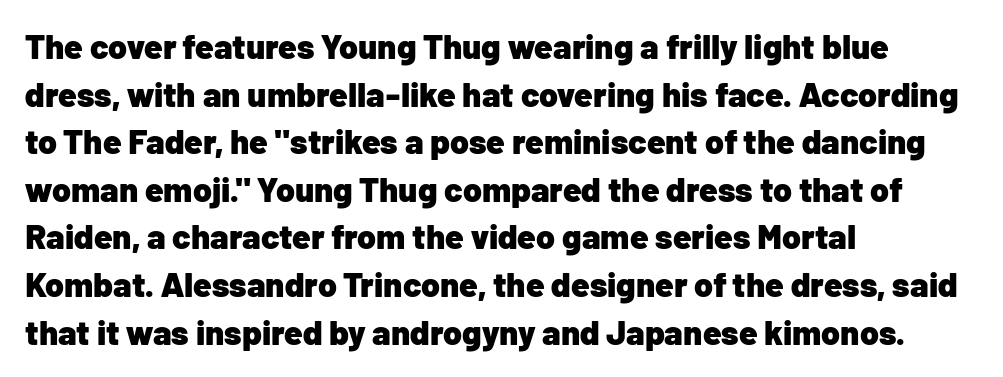
Q: Is the text bold? A: Yes.
Q: Is the text italic (slanted)? A: No, it is upright.
Q: Is the typeface a serif or a sans-serif typeface? A: Sans-serif.
Q: Is the text underlined? A: No.
Q: How is the paragraph aligned? A: Left-aligned.
Q: Is the spacing between letters normal or unusually wide? A: Normal.
Q: Is the spacing between lines tight, normal or loose? A: Normal.
Q: Width (condensed, normal, or wide)? A: Normal.
Q: Stroke contrast? A: Low.
Q: x-height? A: Medium.
Q: Monospaced? A: No.
